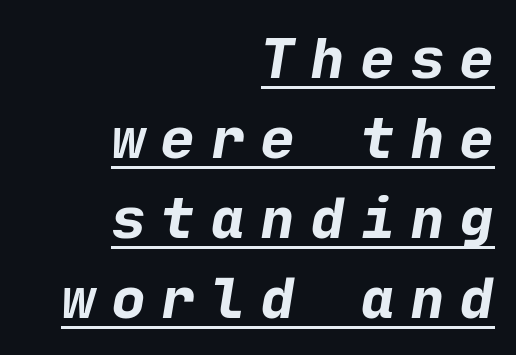
The image shows 56 px bold sans-serif type; set right-aligned, normal line spacing (1.43x), unusually wide letter spacing (+0.29 em), underlined; low stroke contrast and a medium x-height.
